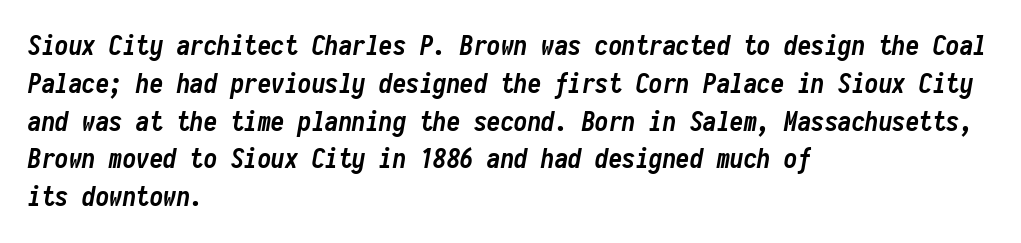
Q: Is the text bold? A: Yes.
Q: Is the text italic (slanted)? A: Yes, it leans right by about 10 degrees.
Q: Is the text underlined? A: No.
Q: How is the paragraph aligned? A: Left-aligned.
Q: Is the spacing between letters normal or unusually wide? A: Normal.
Q: Is the spacing between lines tight, normal or loose? A: Normal.
